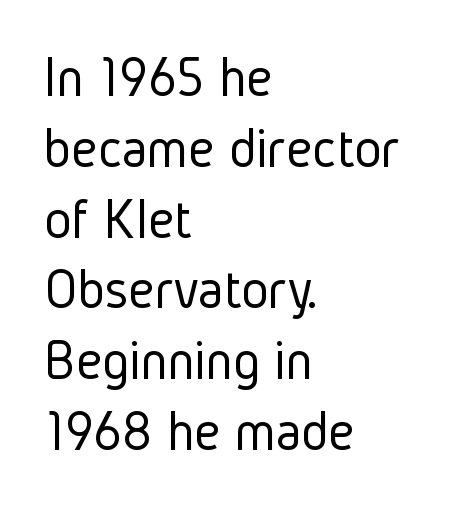
A bare baseline throughout the passage. The passage is arranged the way most books set body copy — flush left. Spacing verdict: proportional, widths tailored to each character. This sample uses an upright cut, with every glyph sitting square on the baseline.
